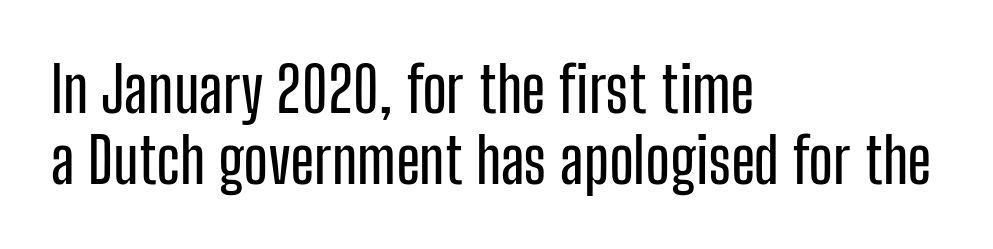
Think of a printed novel: that variable character pitch is what you see here. The passage shown is typeset with a sans-serif family. The baseline area is clear. Vertical spacing — tight. Italic: no, the glyphs are upright roman. Teacher's note: observe the even left margin — that is flush-left alignment.
